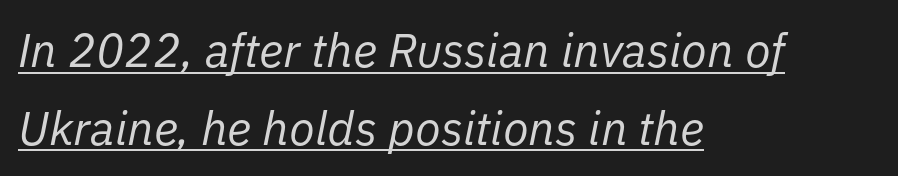
Style check: oblique. Tracking value appears to be zero — textbook default spacing. Glance below the letters and you will spot a drawn line. Character widths vary here, with narrow letters taking less room than wide ones.
